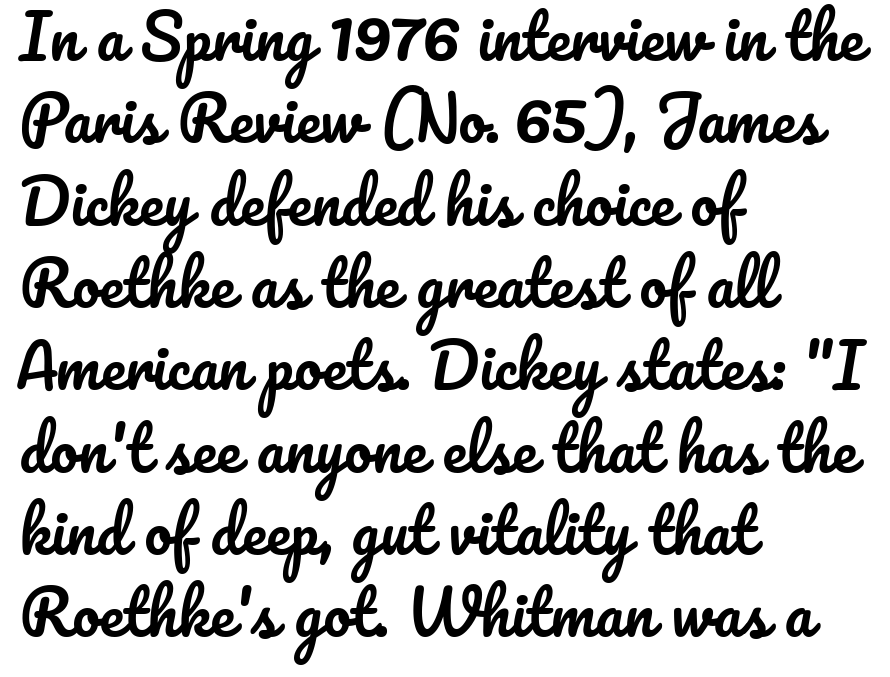
Which margin do the lines hug? The left one — the right edge is uneven. The area under the type is left untouched. One glance says typical: line gaps are just what's usual. Do the characters align in a grid? No, the font is proportional. Spacing between characters is what you'd get straight out of the box.
